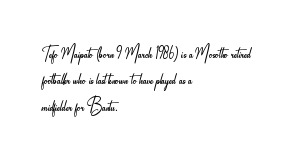
Underlining? Definitely not there. Heaviness? Minimal to ordinary, like unemphasized prose. Short note: letters normally spaced. Where is the straight margin? On the left.
